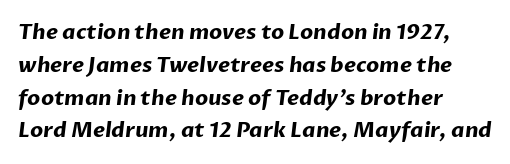
The image shows 21 px bold type; set left-aligned, normal line spacing (1.56x), normal letter spacing, not underlined.
